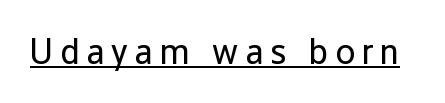
Think of a printed novel: that variable character pitch is what you see here. Summary of weight: not heavy and not bold. Underline: present. Serif or sans? Sans — the stroke terminals are bare.
